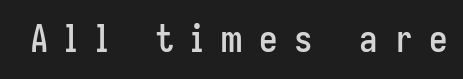
Q: Is the text italic (slanted)? A: No, it is upright.
Q: Is the typeface a serif or a sans-serif typeface? A: Sans-serif.
Q: Is the text underlined? A: No.
Q: Is the spacing between letters normal or unusually wide? A: Unusually wide.
Q: Width (condensed, normal, or wide)? A: Condensed.
Q: Stroke contrast? A: Low.
Q: x-height? A: Medium.
Q: Monospaced? A: No.
